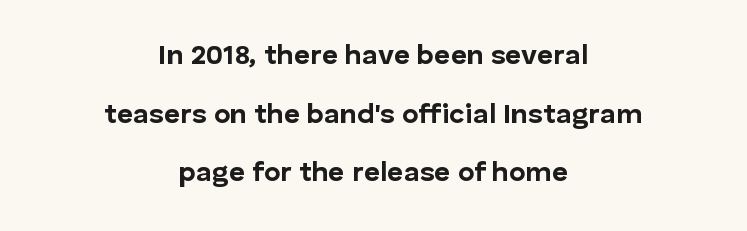
What kind of face is this? One without serifs — a sans. Words appear dense and cohesive because spacing is normal. Short and long lines alike share a common midpoint. Underlining? Definitely not there.
